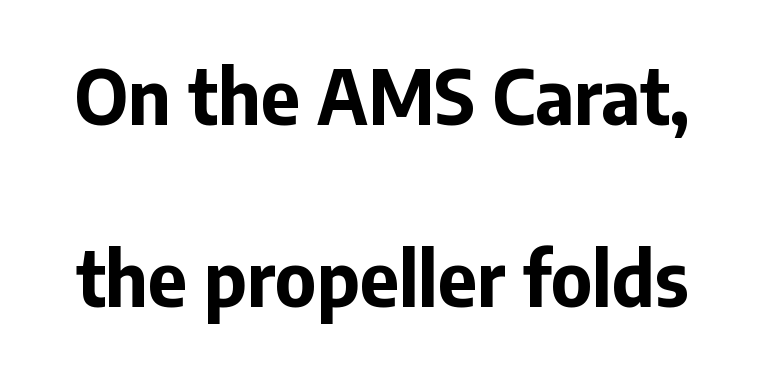
{"serif": "no", "italic": "no", "bold": "yes", "weight": "bold", "width": "normal", "stroke_contrast": "low", "x_height": "medium", "monospaced": "no", "underline": "no", "line_spacing": "loose", "line_spacing_ratio": 2.43, "letter_spacing": "normal", "letter_spacing_em": 0.0, "glyph_px": 75}
